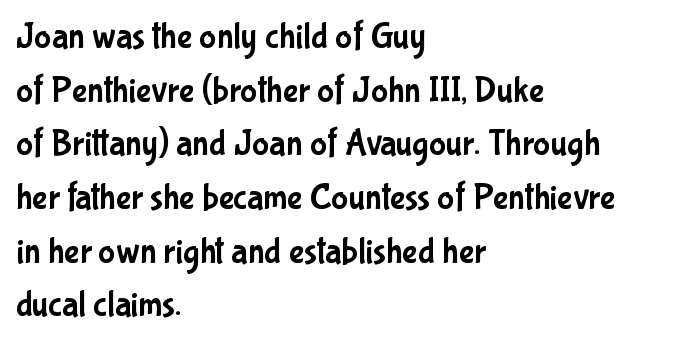
{"serif": "no", "italic": "no", "width": "condensed", "stroke_contrast": "low", "x_height": "medium", "monospaced": "no", "underline": "no", "align": "left", "line_spacing": "normal", "line_spacing_ratio": 1.49, "letter_spacing": "normal", "letter_spacing_em": 0.0, "glyph_px": 36}
